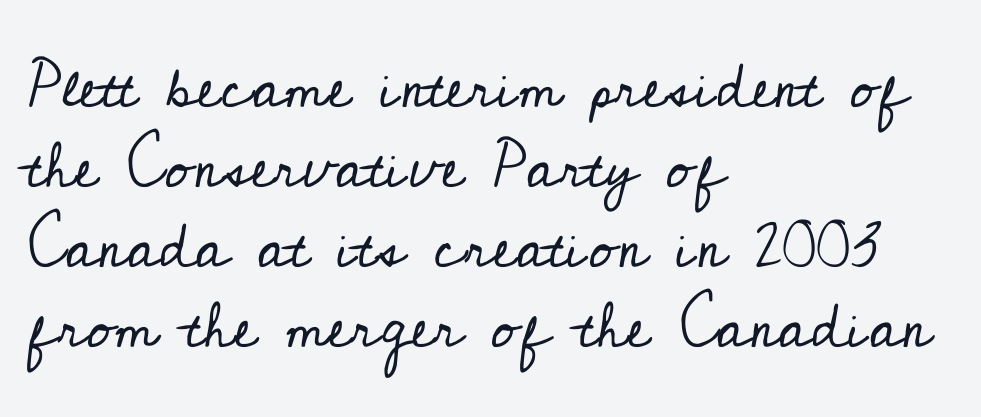
Left-aligned paragraph, ragged on the right. The space directly below the letters is spotless. Successive baselines arrive at the customary interval.
